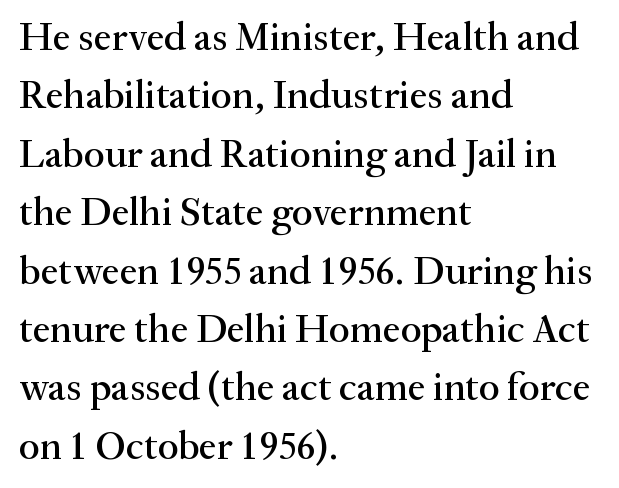
{"serif": "yes", "italic": "no", "width": "normal", "stroke_contrast": "medium", "x_height": "small", "monospaced": "no", "underline": "no", "align": "left", "line_spacing": "normal", "line_spacing_ratio": 1.46, "letter_spacing": "normal", "letter_spacing_em": 0.0, "glyph_px": 40}
